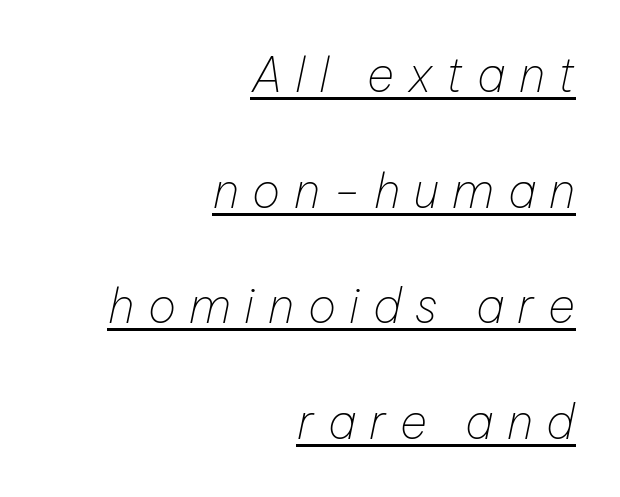
The image shows 47 px thin type, italic (leaning right); set right-aligned, loose line spacing (2.46x), unusually wide letter spacing (+0.29 em), underlined; low stroke contrast and a medium x-height.
